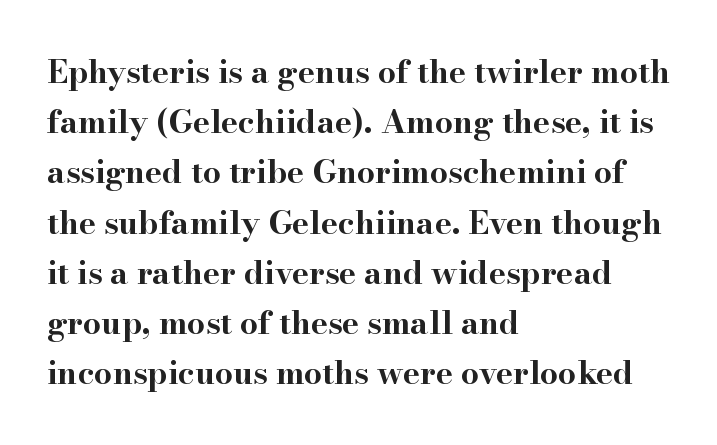
{"serif": "yes", "italic": "no", "bold": "yes", "weight": "bold", "width": "wide", "stroke_contrast": "high", "x_height": "small", "monospaced": "no", "underline": "no", "align": "left", "line_spacing": "normal", "line_spacing_ratio": 1.57, "letter_spacing": "normal", "letter_spacing_em": 0.0, "glyph_px": 32}
